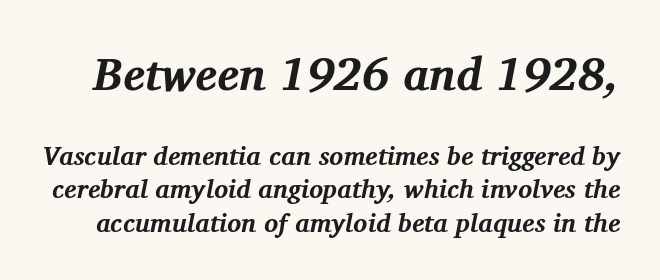
{"serif": "yes", "italic": "yes", "lean": "right", "slant_degrees": 11, "bold": "yes", "weight": "bold", "width": "normal", "stroke_contrast": "medium", "x_height": "medium", "monospaced": "no", "underline": "no", "line_spacing": "normal", "line_spacing_ratio": 1.3, "letter_spacing": "normal", "letter_spacing_em": 0.0, "larger_block": "first", "size_ratio": 1.77, "glyph_px": 46}
